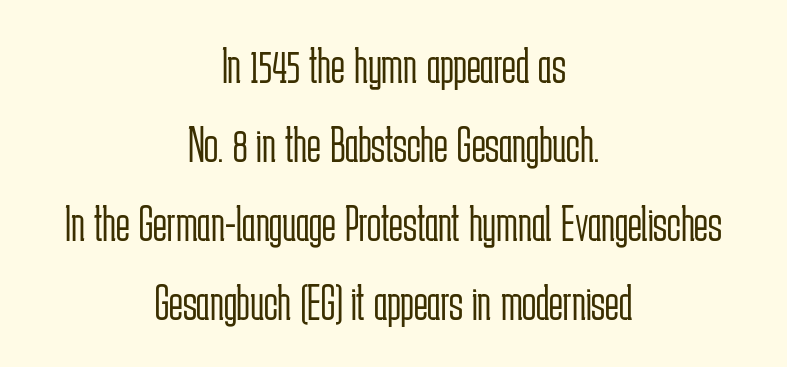
The image shows 52 px light, condensed sans-serif type, upright; set centered, normal line spacing (1.52x), normal letter spacing, not underlined; low stroke contrast and a medium x-height.
